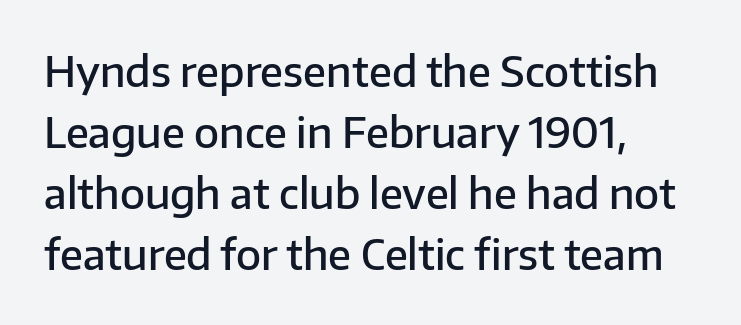
{"serif": "no", "italic": "no", "bold": "semi", "weight": "semibold", "width": "normal", "stroke_contrast": "low", "x_height": "medium", "monospaced": "no", "underline": "no", "align": "left", "line_spacing": "normal", "line_spacing_ratio": 1.49, "letter_spacing": "normal", "letter_spacing_em": 0.0, "glyph_px": 41}
